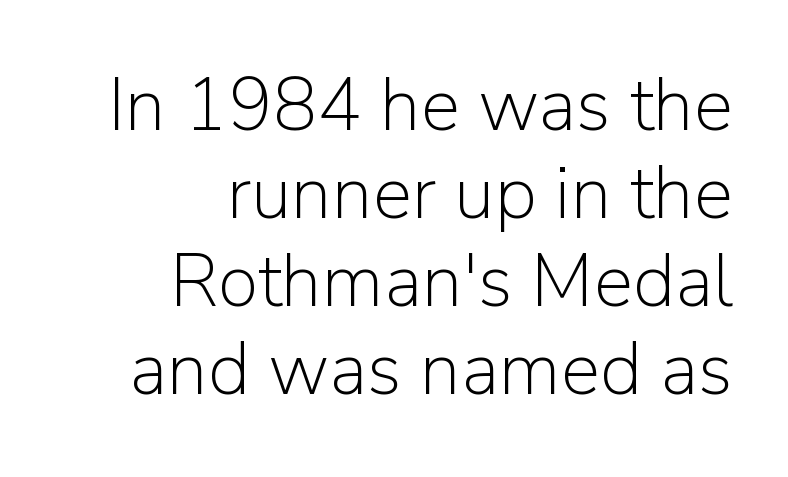
{"serif": "no", "italic": "no", "bold": "no", "weight": "light", "width": "normal", "stroke_contrast": "low", "x_height": "medium", "monospaced": "no", "underline": "no", "align": "right", "line_spacing_ratio": 1.19, "letter_spacing": "normal", "letter_spacing_em": 0.0, "glyph_px": 74}
